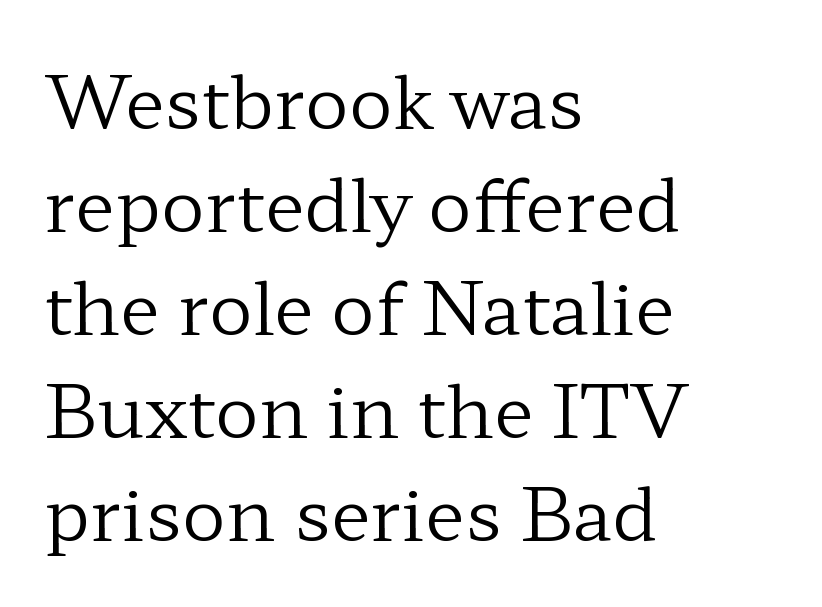
Caption: standard tracking, unaltered. Character widths vary here, with narrow letters taking less room than wide ones. Leading: standard. Caption: multi-line text, flush left, ragged right. Is this a sans? No — the strokes have serifs. Letters rest on an invisible, unmarked baseline.
